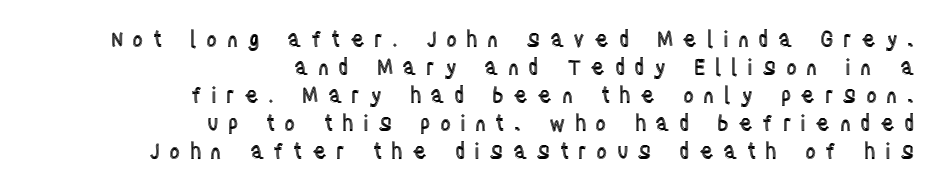
Unmarked baselines from the first word to the last. Loose tracking; the words dissolve into strings of separated letters. Leftover space on each line is placed entirely before the opening word. The font's upright variant was chosen for this text. The leading is moderate, giving the passage an even texture.
